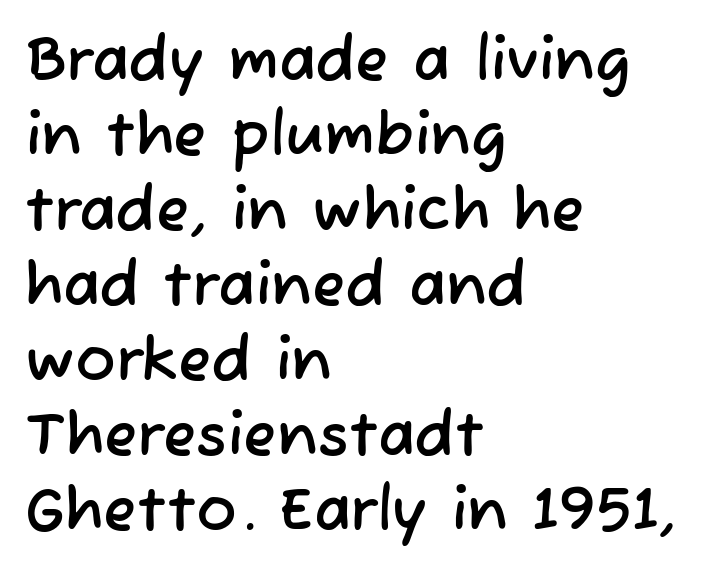
{"serif": "no", "width": "normal", "stroke_contrast": "low", "x_height": "medium", "monospaced": "no", "underline": "no", "align": "left", "line_spacing_ratio": 1.23, "letter_spacing": "normal", "letter_spacing_em": 0.0, "glyph_px": 61}
